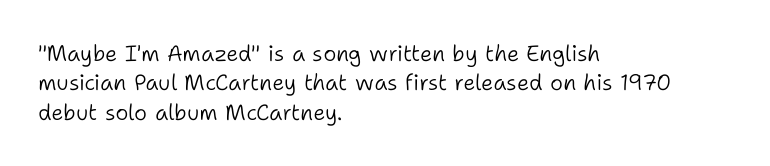
Caption: face not bold, strokes unweighted. Whoever set this chose a conventional vertical rhythm. This sample uses plain, unmodified letter spacing. The lettering stays uniformly vertical, giving the passage a roman look. Rule under the text: the space is simply empty.
